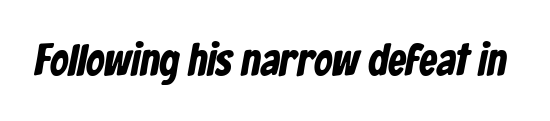
Q: Is the text bold? A: Yes.
Q: Is the typeface a serif or a sans-serif typeface? A: Sans-serif.
Q: Is the text underlined? A: No.
Q: Is the spacing between letters normal or unusually wide? A: Normal.
Q: Width (condensed, normal, or wide)? A: Condensed.
Q: Stroke contrast? A: Low.
Q: x-height? A: Medium.
Q: Monospaced? A: No.
